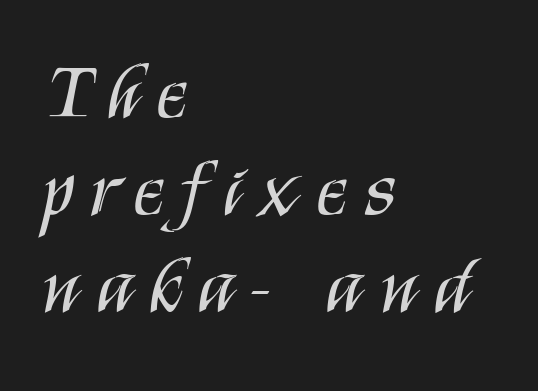
Q: Is the text bold? A: No.
Q: Is the text italic (slanted)? A: Yes.
Q: Is the typeface a serif or a sans-serif typeface? A: Sans-serif.
Q: Is the text underlined? A: No.
Q: How is the paragraph aligned? A: Left-aligned.
Q: Is the spacing between letters normal or unusually wide? A: Unusually wide.
Q: Width (condensed, normal, or wide)? A: Condensed.
Q: Stroke contrast? A: Medium.
Q: x-height? A: Large.
Q: Monospaced? A: No.
